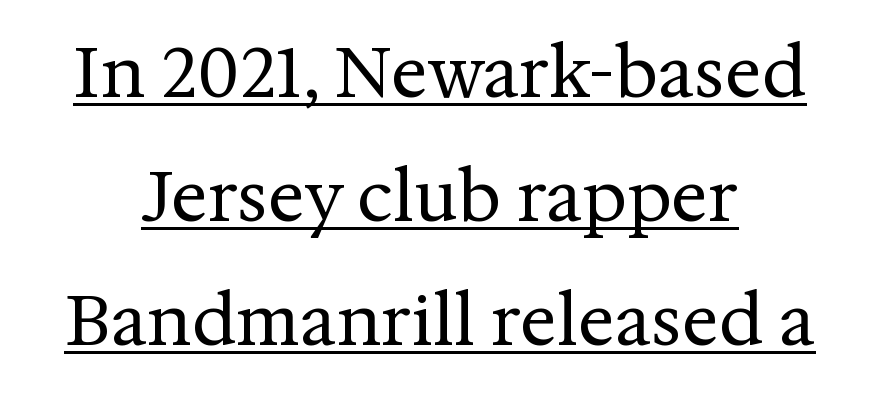
{"serif": "yes", "italic": "no", "bold": "no", "weight": "regular", "width": "normal", "stroke_contrast": "medium", "x_height": "medium", "monospaced": "no", "underline": "yes", "align": "center", "line_spacing_ratio": 1.8, "letter_spacing": "normal", "letter_spacing_em": 0.0, "glyph_px": 69}
